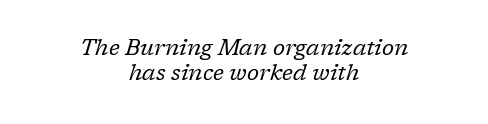
Vertically, the passage feels compressed, each row crowding the next. This reads as an unemphasized weight, regular at the heaviest. Layout note: lines centered. A typesetter would mark this as italic. Unmarked baselines from the first word to the last.
